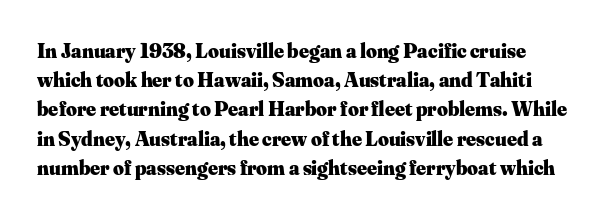
The letters are bold, with thick, heavy strokes. The vertical gap from one line to the next is medium. The passage shown is not underscored anywhere. Observe the ordinary spacing: letters are neighbours, not strangers. Every character sits straight up, as roman type does.
